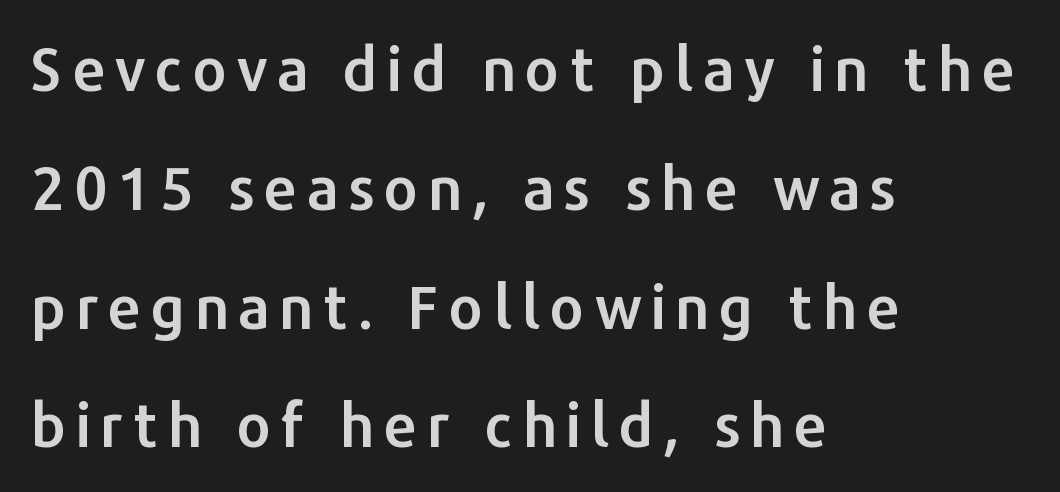
{"serif": "no", "italic": "no", "width": "normal", "stroke_contrast": "low", "x_height": "medium", "monospaced": "no", "underline": "no", "align": "left", "line_spacing": "loose", "line_spacing_ratio": 1.98, "glyph_px": 60}
